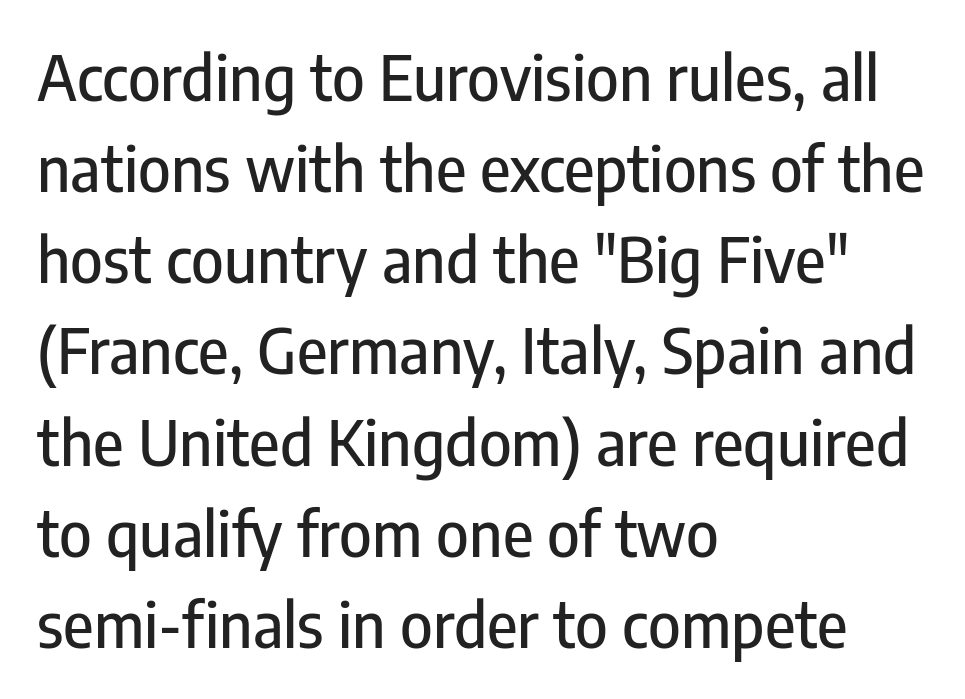
{"serif": "no", "italic": "no", "width": "condensed", "stroke_contrast": "low", "x_height": "medium", "monospaced": "no", "underline": "no", "align": "left", "line_spacing": "normal", "line_spacing_ratio": 1.47, "letter_spacing": "normal", "letter_spacing_em": 0.0, "glyph_px": 62}
